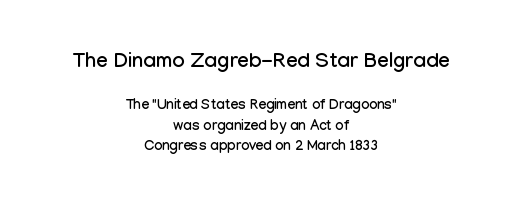
Q: Is the text italic (slanted)? A: No, it is upright.
Q: Is the text underlined? A: No.
Q: How is the paragraph aligned? A: Centered.
Q: Is the spacing between letters normal or unusually wide? A: Normal.
Q: Is the spacing between lines tight, normal or loose? A: Normal.
Q: Which block of text is set in a larger size, the first (top) or the second (bottom)? A: The first (top) one.
